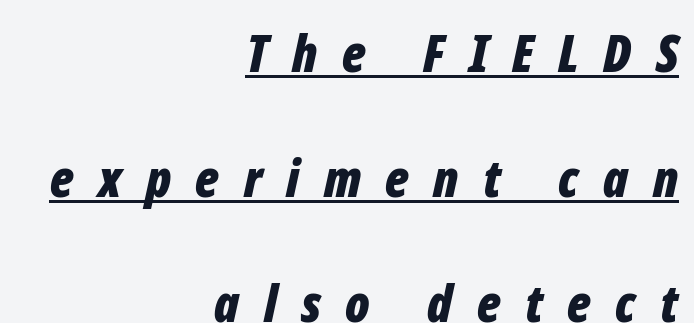
Typographic density is high because the face is bold. All the whitespace from short lines collects on the left. Note the varied advance widths — an 'i' is clearly narrower than an 'm'. Decoration check: the copy is underlined.
